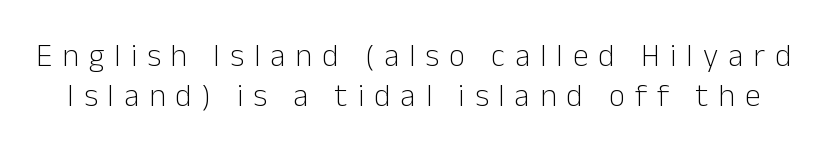
The image shows 32 px light sans-serif type, upright; set normal line spacing (1.26x), unusually wide letter spacing (+0.31 em), not underlined; low stroke contrast and a medium x-height.
